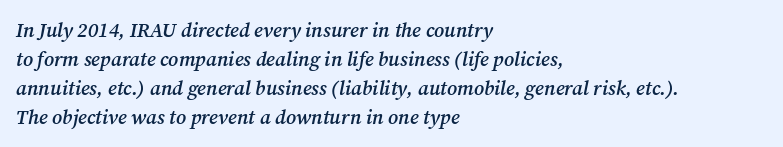
{"italic": "yes", "lean": "right", "slant_degrees": 12, "bold": "semi", "underline": "no", "align": "left", "line_spacing": "normal", "line_spacing_ratio": 1.45, "letter_spacing": "normal", "letter_spacing_em": 0.0, "glyph_px": 20}
